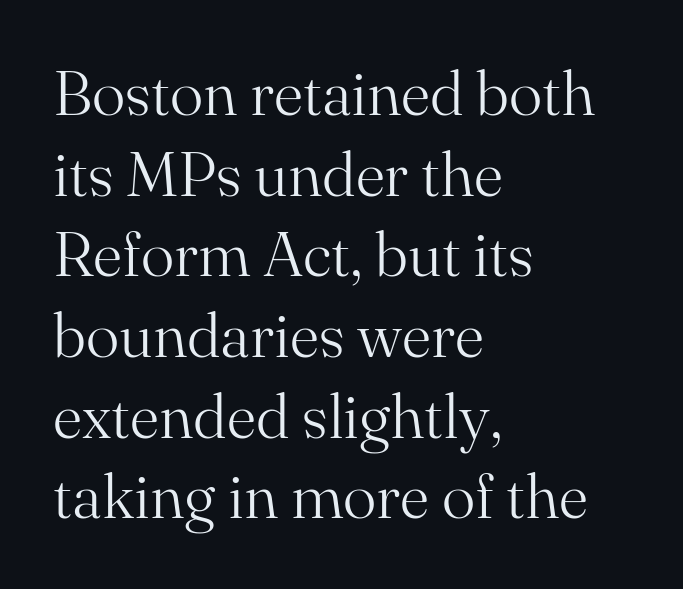
Q: Is the text bold? A: No.
Q: Is the text italic (slanted)? A: No, it is upright.
Q: Is the typeface a serif or a sans-serif typeface? A: Serif.
Q: Is the text underlined? A: No.
Q: How is the paragraph aligned? A: Left-aligned.
Q: Is the spacing between letters normal or unusually wide? A: Normal.
Q: Is the spacing between lines tight, normal or loose? A: Normal.
Q: Width (condensed, normal, or wide)? A: Normal.
Q: Stroke contrast? A: Medium.
Q: x-height? A: Small.
Q: Monospaced? A: No.
